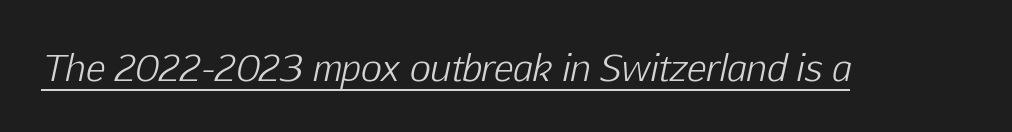
The string is rendered with underlining switched on. The line texture is even and compact thanks to regular tracking. On a weight scale, this lands at 450 or below. Think of a printed novel: that variable character pitch is what you see here. Every character sits at an angle, as italics do.
